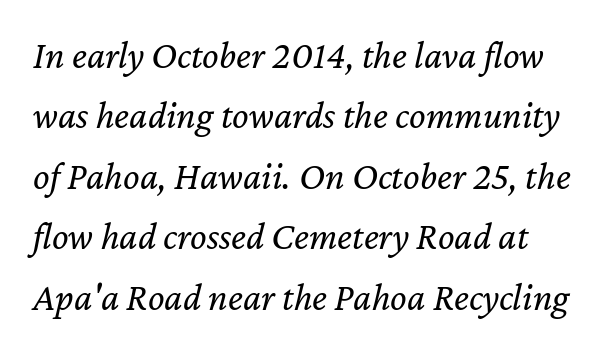
{"italic": "yes", "lean": "right", "slant_degrees": 12, "bold": "no", "weight": "regular", "width": "normal", "stroke_contrast": "low", "x_height": "medium", "monospaced": "no", "underline": "no", "line_spacing": "normal", "line_spacing_ratio": 1.55, "letter_spacing": "normal", "letter_spacing_em": 0.0, "glyph_px": 39}
